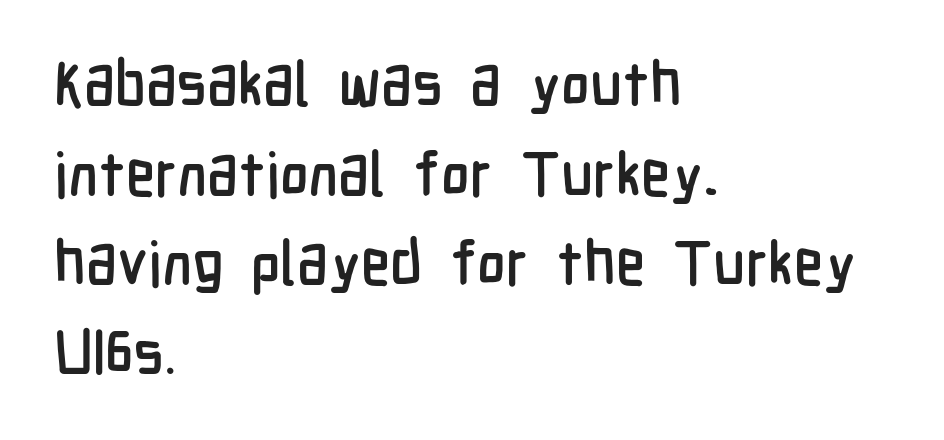
Q: Is the text italic (slanted)? A: No, it is upright.
Q: Is the typeface a serif or a sans-serif typeface? A: Sans-serif.
Q: Is the text underlined? A: No.
Q: How is the paragraph aligned? A: Left-aligned.
Q: Is the spacing between letters normal or unusually wide? A: Normal.
Q: Is the spacing between lines tight, normal or loose? A: Normal.
Q: Width (condensed, normal, or wide)? A: Condensed.
Q: Stroke contrast? A: Low.
Q: x-height? A: Medium.
Q: Monospaced? A: No.
